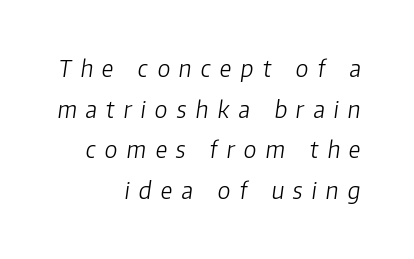
A clean baseline with only descenders dipping below it. A typesetter would call this heavily tracked-out type. Caption: multi-line text, flush right, ragged left. Summary of weight: not heavy and not bold. The axis of the letterforms is tilted away from vertical.
